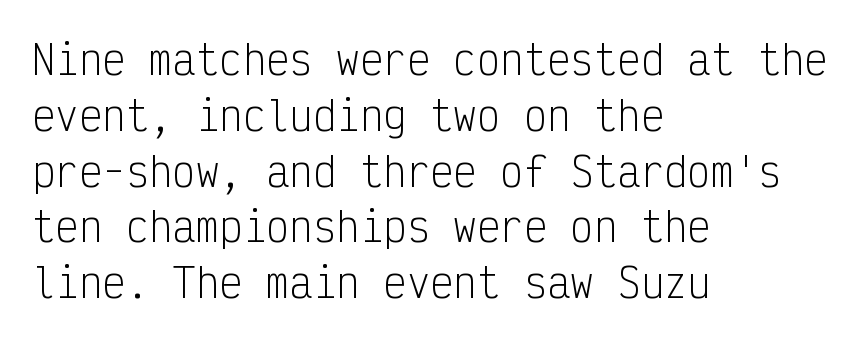
Q: Is the text bold? A: No.
Q: Is the text italic (slanted)? A: No, it is upright.
Q: Is the typeface a serif or a sans-serif typeface? A: Sans-serif.
Q: Is the text underlined? A: No.
Q: How is the paragraph aligned? A: Left-aligned.
Q: Is the spacing between letters normal or unusually wide? A: Normal.
Q: Is the spacing between lines tight, normal or loose? A: Normal.
Q: Width (condensed, normal, or wide)? A: Condensed.
Q: Stroke contrast? A: Low.
Q: x-height? A: Medium.
Q: Monospaced? A: Yes.
